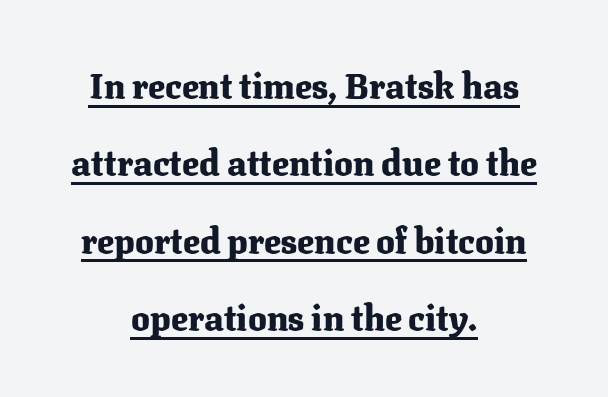
{"serif": "yes", "italic": "no", "bold": "yes", "weight": "heavy", "width": "normal", "stroke_contrast": "medium", "x_height": "medium", "monospaced": "no", "underline": "yes", "align": "center", "line_spacing": "loose", "line_spacing_ratio": 2.21, "letter_spacing": "normal", "letter_spacing_em": 0.0, "glyph_px": 35}
